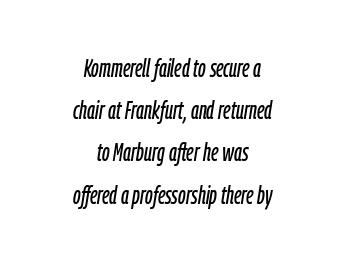
Q: Is the text italic (slanted)? A: Yes, it leans right by about 9 degrees.
Q: Is the text underlined? A: No.
Q: How is the paragraph aligned? A: Centered.
Q: Is the spacing between letters normal or unusually wide? A: Normal.
Q: Is the spacing between lines tight, normal or loose? A: Normal.
